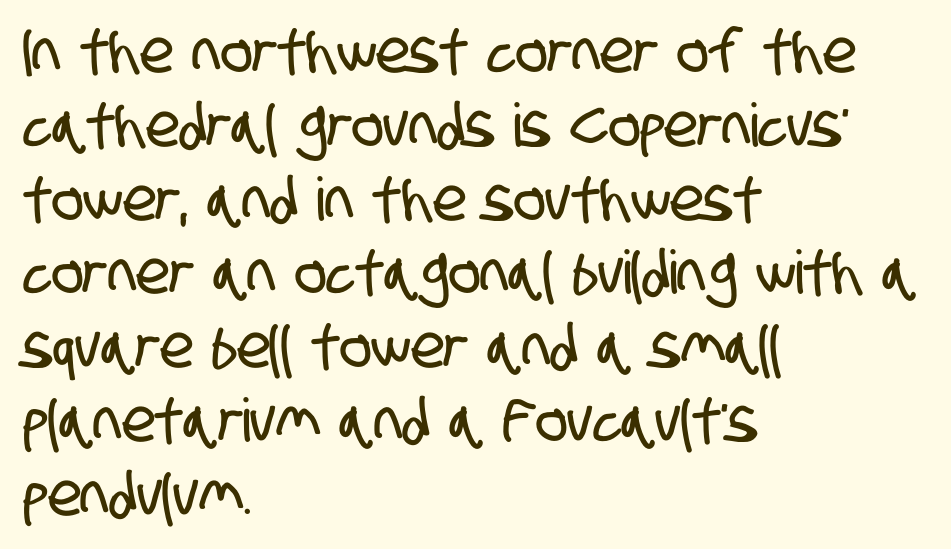
{"serif": "no", "width": "condensed", "stroke_contrast": "low", "x_height": "large", "monospaced": "no", "underline": "no", "align": "left", "line_spacing_ratio": 1.23, "letter_spacing": "normal", "letter_spacing_em": 0.0, "glyph_px": 60}
